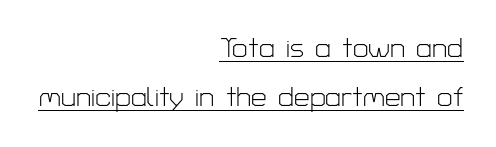
Q: Is the text bold? A: No.
Q: Is the text italic (slanted)? A: No, it is upright.
Q: Is the typeface a serif or a sans-serif typeface? A: Sans-serif.
Q: Is the text underlined? A: Yes.
Q: How is the paragraph aligned? A: Right-aligned.
Q: Is the spacing between letters normal or unusually wide? A: Normal.
Q: Width (condensed, normal, or wide)? A: Normal.
Q: Stroke contrast? A: Low.
Q: x-height? A: Medium.
Q: Monospaced? A: No.
